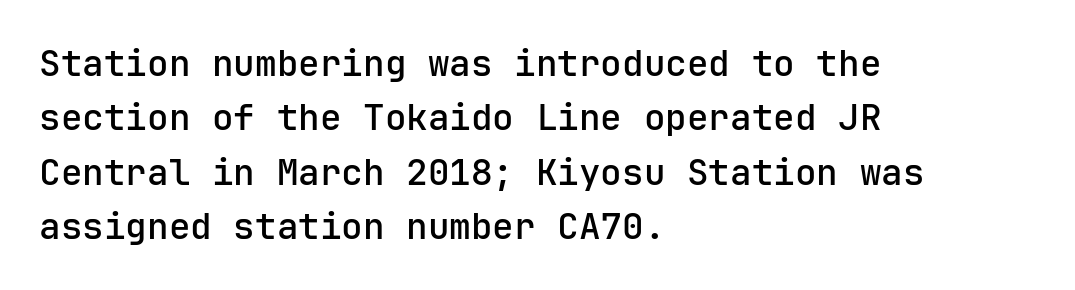
The image shows 36 px sans-serif type, upright, monospaced; set left-aligned, normal line spacing (1.51x), normal letter spacing, not underlined; low stroke contrast and a medium x-height.
